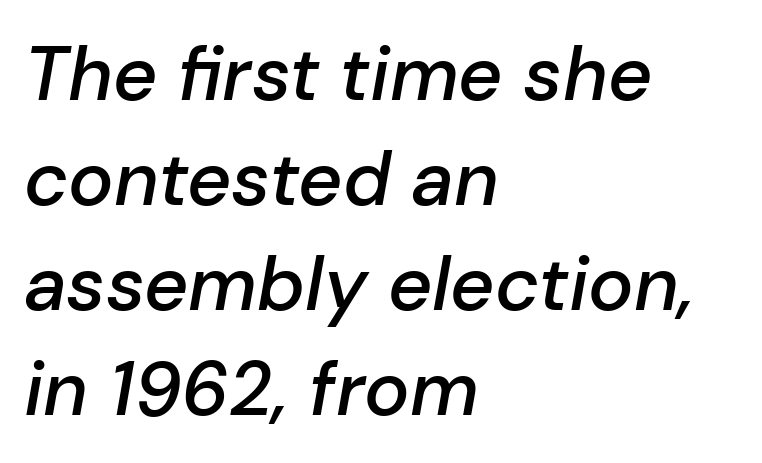
You could not count columns in this text — the font is proportionally spaced. Tall strokes in this sample are angled rather than plumb. Each line starts at the same left margin while the right side varies. Baseline-to-baseline distance is the conventional proportion of letter height. Here the glyphs are tracked normally, forming tight word shapes. Slightly chunky letters — semibold, I'd say, not full bold.
